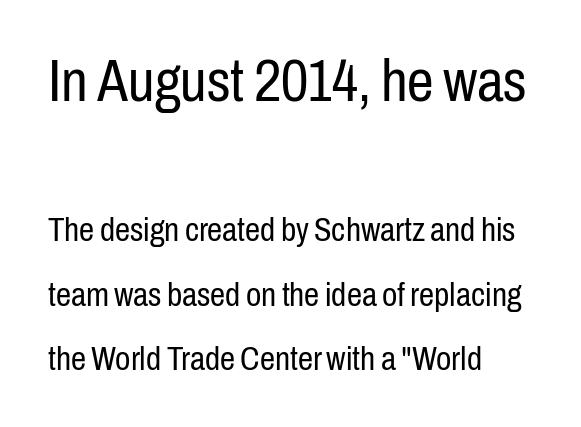
Characters follow at the spacing the type designer built in. The lettering stays uniformly vertical, giving the passage a roman look. Rows of type keep a wide berth in the vertical direction. Proportional: the letters do not fall into vertical columns. Ink coverage per letter is moderate at most. Layout note: lines flush left.
